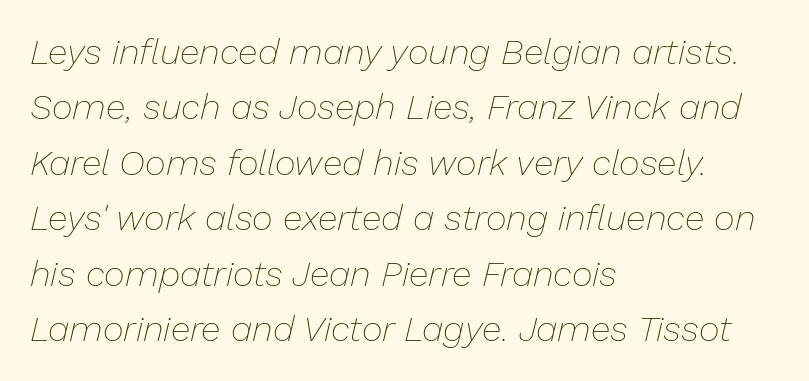
The image shows 36 px thin type, italic (leaning right); set left-aligned, normal line spacing (1.54x), normal letter spacing, not underlined; low stroke contrast and a medium x-height.
